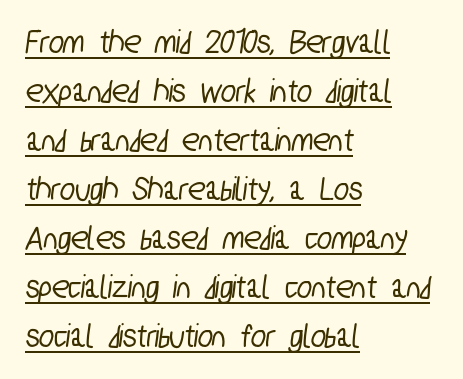
{"serif": "no", "width": "condensed", "stroke_contrast": "low", "x_height": "medium", "monospaced": "no", "underline": "yes", "align": "left", "line_spacing": "normal", "line_spacing_ratio": 1.4, "letter_spacing": "normal", "letter_spacing_em": 0.0, "glyph_px": 35}
